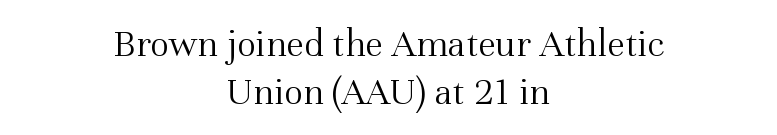
The image shows 40 px light serif type, upright; set centered, line spacing 1.2x, normal letter spacing, not underlined; medium stroke contrast and a medium x-height.
